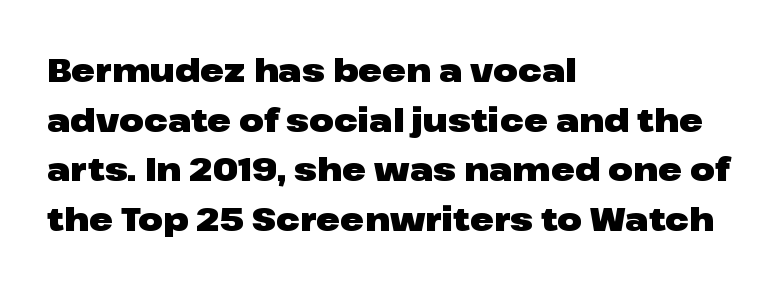
The image shows 32 px heavy, wide sans-serif type, upright; set left-aligned, normal line spacing (1.55x), normal letter spacing, not underlined; low stroke contrast and a medium x-height.
